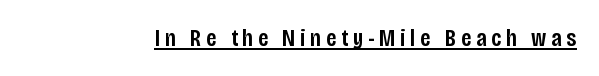
Q: Is the text bold? A: Semi-bold.
Q: Is the text italic (slanted)? A: No, it is upright.
Q: Is the text underlined? A: Yes.
Q: Is the spacing between letters normal or unusually wide? A: Unusually wide.
